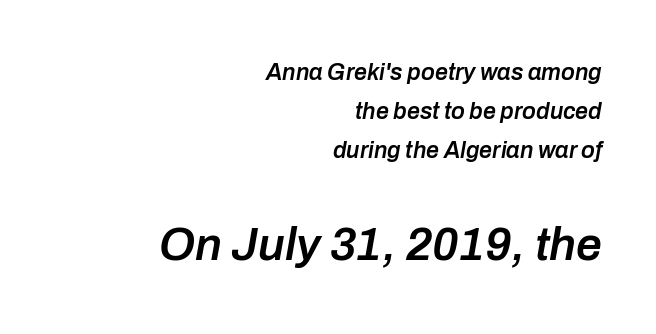
Q: Is the text bold? A: Semi-bold.
Q: Is the text italic (slanted)? A: Yes, it leans right by about 10 degrees.
Q: Is the text underlined? A: No.
Q: How is the paragraph aligned? A: Right-aligned.
Q: Is the spacing between letters normal or unusually wide? A: Normal.
Q: Is the spacing between lines tight, normal or loose? A: Normal.
Q: Which block of text is set in a larger size, the first (top) or the second (bottom)? A: The second (bottom) one.
Q: Width (condensed, normal, or wide)? A: Normal.
Q: Stroke contrast? A: Low.
Q: x-height? A: Medium.
Q: Monospaced? A: No.
